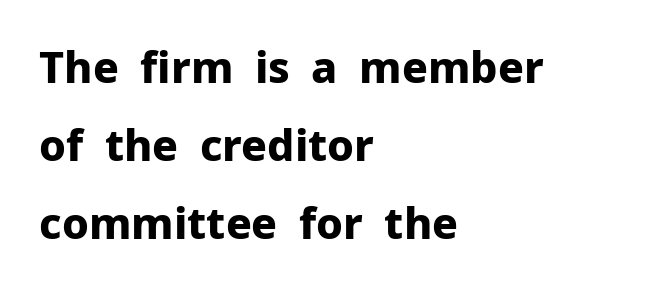
The image shows 43 px bold sans-serif type, upright; set left-aligned, line spacing 1.81x, normal letter spacing, not underlined; low stroke contrast and a medium x-height.
